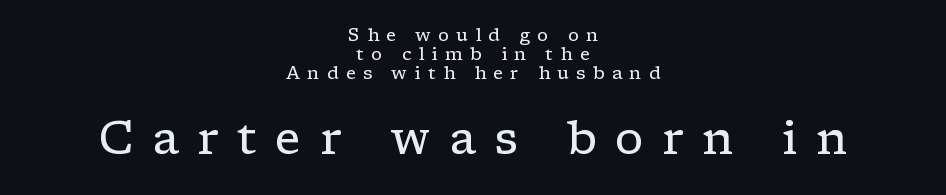
{"serif": "yes", "italic": "no", "bold": "no", "weight": "regular", "width": "wide", "stroke_contrast": "low", "x_height": "medium", "monospaced": "no", "underline": "no", "align": "center", "line_spacing": "tight", "line_spacing_ratio": 1.05, "letter_spacing": "wide", "letter_spacing_em": 0.4, "larger_block": "second", "size_ratio": 2.56, "glyph_px": 46}
